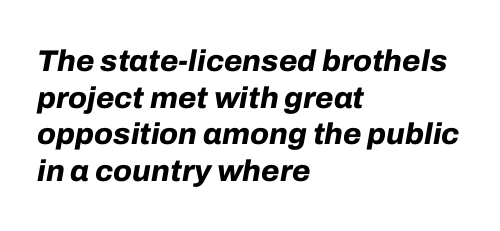
Clear beneath every line of the passage. The characters look thick and weighty, a clear bold. Nobody touched the tracking dial on this one. Note the varied advance widths — an 'i' is clearly narrower than an 'm'. The passage is arranged the way most books set body copy — flush left. Yep, that's italic — everything's leaning.
